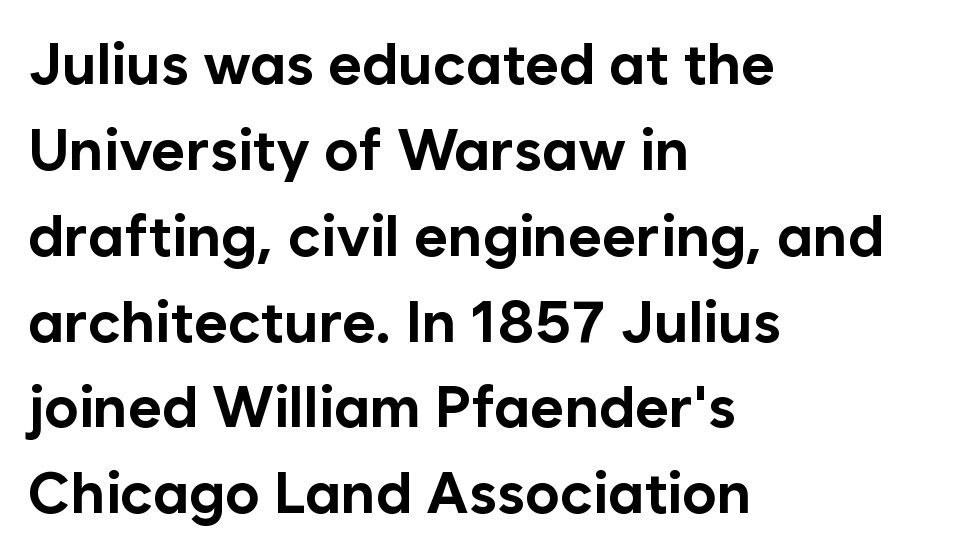
{"serif": "no", "italic": "no", "bold": "yes", "weight": "bold", "width": "normal", "stroke_contrast": "low", "x_height": "medium", "monospaced": "no", "underline": "no", "align": "left", "line_spacing": "normal", "line_spacing_ratio": 1.48, "letter_spacing": "normal", "letter_spacing_em": 0.0, "glyph_px": 58}
